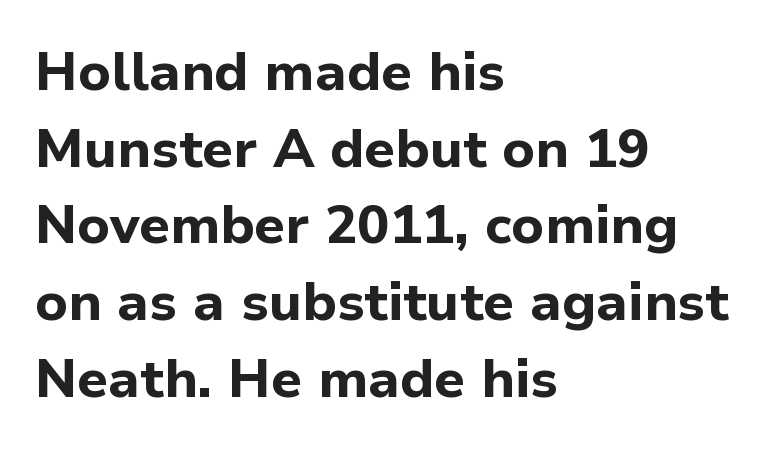
The text block is weighted toward the left margin, trailing off unevenly rightward. If you drew a line through each stem, it would be perfectly vertical. Is the letter spacing exaggerated? No — it looks like the ordinary default. Vertical spacing — default. Heft: maximum for text — a bold.
